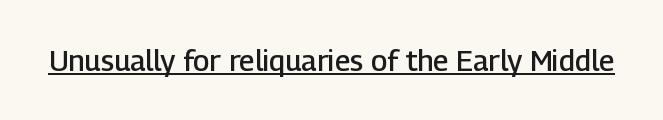
{"serif": "no", "italic": "no", "bold": "semi", "weight": "semibold", "width": "normal", "stroke_contrast": "low", "x_height": "medium", "monospaced": "no", "underline": "yes", "letter_spacing": "normal", "letter_spacing_em": 0.0, "glyph_px": 29}
